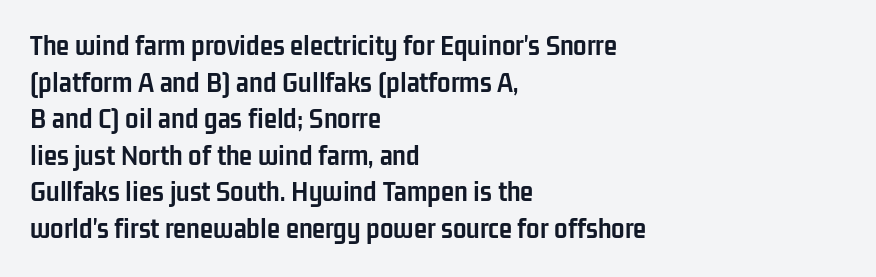
{"serif": "no", "italic": "no", "bold": "yes", "weight": "semibold", "width": "condensed", "stroke_contrast": "low", "x_height": "medium", "monospaced": "no", "underline": "no", "align": "left", "line_spacing_ratio": 1.22, "letter_spacing": "normal", "letter_spacing_em": 0.0, "glyph_px": 30}
